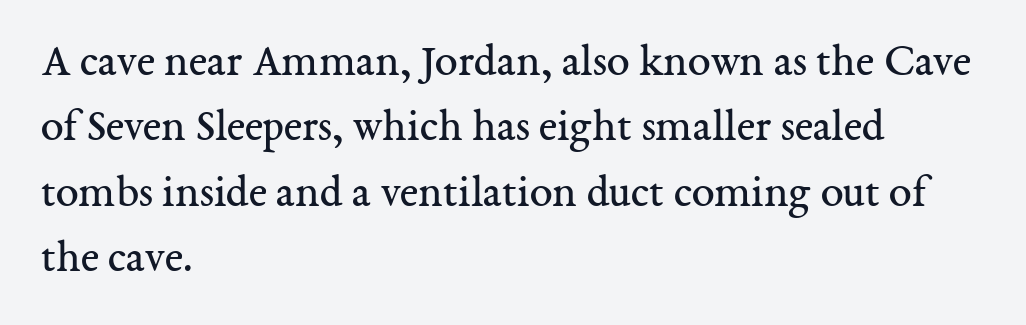
Q: Is the text bold? A: No.
Q: Is the text italic (slanted)? A: No, it is upright.
Q: Is the typeface a serif or a sans-serif typeface? A: Serif.
Q: Is the text underlined? A: No.
Q: How is the paragraph aligned? A: Left-aligned.
Q: Is the spacing between letters normal or unusually wide? A: Normal.
Q: Is the spacing between lines tight, normal or loose? A: Normal.
Q: Width (condensed, normal, or wide)? A: Normal.
Q: Stroke contrast? A: Medium.
Q: x-height? A: Medium.
Q: Monospaced? A: No.
